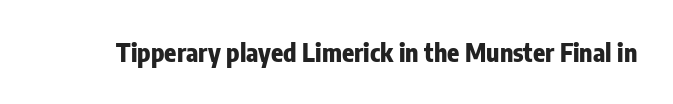
Underlining? Definitely not there. Strong, thick strokes mark this as bold type. This sample uses an upright cut, with every glyph sitting square on the baseline. A typesetter would call this zero additional tracking.
